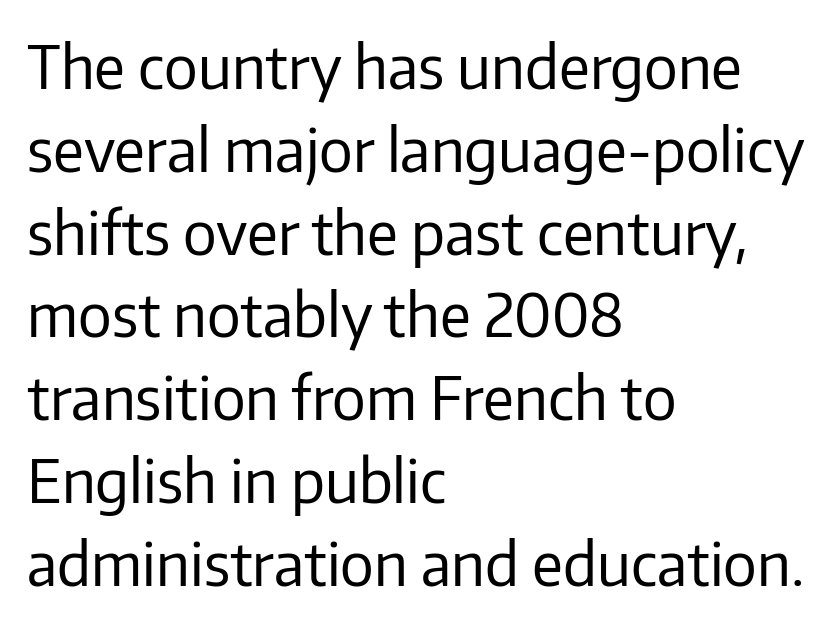
Q: Is the text bold? A: No.
Q: Is the text italic (slanted)? A: No, it is upright.
Q: Is the typeface a serif or a sans-serif typeface? A: Sans-serif.
Q: Is the text underlined? A: No.
Q: How is the paragraph aligned? A: Left-aligned.
Q: Is the spacing between letters normal or unusually wide? A: Normal.
Q: Is the spacing between lines tight, normal or loose? A: Normal.
Q: Width (condensed, normal, or wide)? A: Normal.
Q: Stroke contrast? A: Low.
Q: x-height? A: Medium.
Q: Monospaced? A: No.
